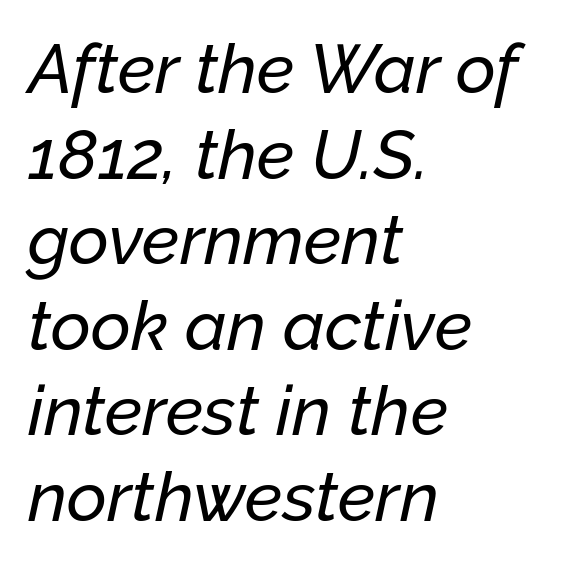
{"italic": "yes", "lean": "right", "slant_degrees": 12, "width": "normal", "stroke_contrast": "low", "x_height": "medium", "monospaced": "no", "underline": "no", "align": "left", "line_spacing_ratio": 1.24, "letter_spacing": "normal", "letter_spacing_em": 0.0, "glyph_px": 69}
